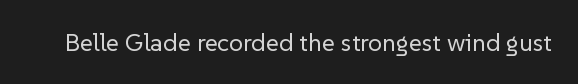
The rendering keeps characters at their native spacing. The font sits on the lighter half of the weight spectrum, regular included. Quick note: underline off. Is there any slant? The stems are plumb.
